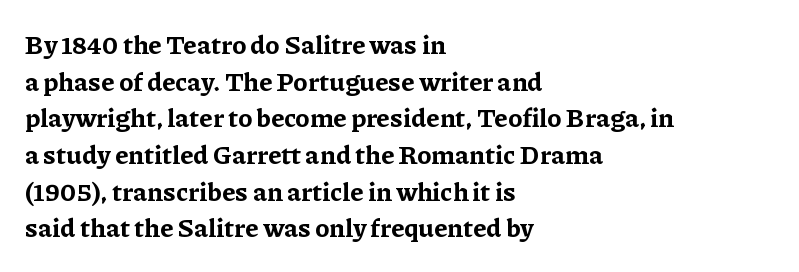
Caption: multi-line text, flush left, ragged right. Look at the tracking — it's just the regular setting, nothing added. Upright lettering throughout. The passage shown is emphatically bold. The passage shown is not underscored anywhere.
